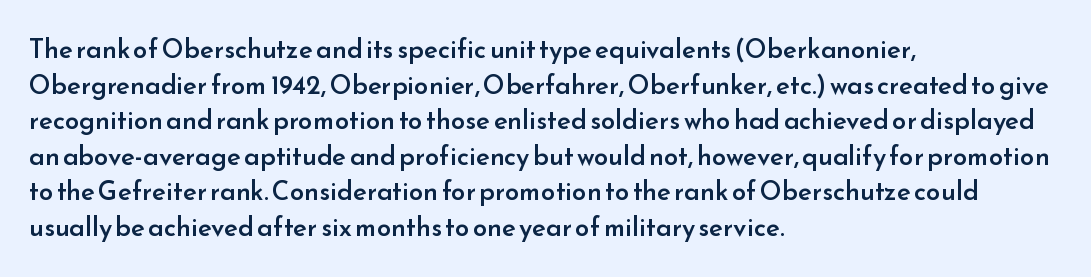
Q: Is the text bold? A: Semi-bold.
Q: Is the text italic (slanted)? A: No, it is upright.
Q: Is the text underlined? A: No.
Q: How is the paragraph aligned? A: Left-aligned.
Q: Is the spacing between letters normal or unusually wide? A: Normal.
Q: Is the spacing between lines tight, normal or loose? A: Normal.
